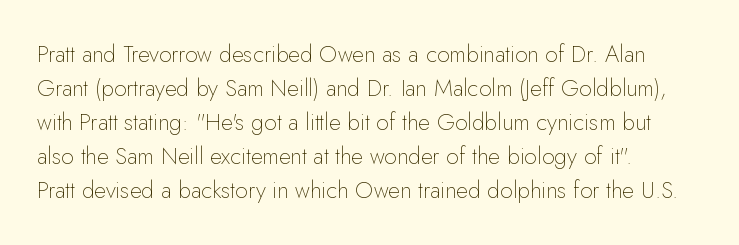
The type sits square on the baseline with zero lean. Stem width sits at or under what a default text font uses. Horizontally, the lines are justified to the leading edge only. This sample keeps an unexceptional amount of space between lines. The space beneath each line is pristine and unruled. There is no visible air inserted between adjacent glyphs.
